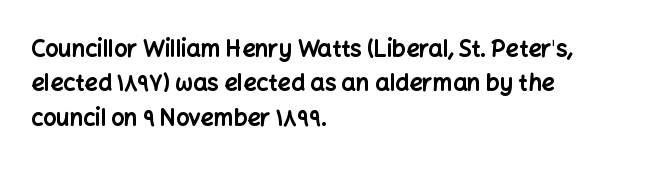
Is the letter spacing exaggerated? No — it looks like the ordinary default. Reading down the block, your eye returns to a fixed left position each line. Heavy-handed strokes throughout: this text is bold. Just letters on the line, the space beneath them empty. Baseline-to-baseline distance is the conventional proportion of letter height. A roman cut, with each character standing at attention.
